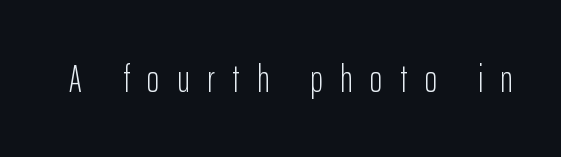
The strokes carry an ordinary text weight at most. You could not count columns in this text — the font is proportionally spaced. Between one letter and the next there's a generous, obvious gap. Clear beneath every line of the passage. In terms of posture, this sample is upright.
